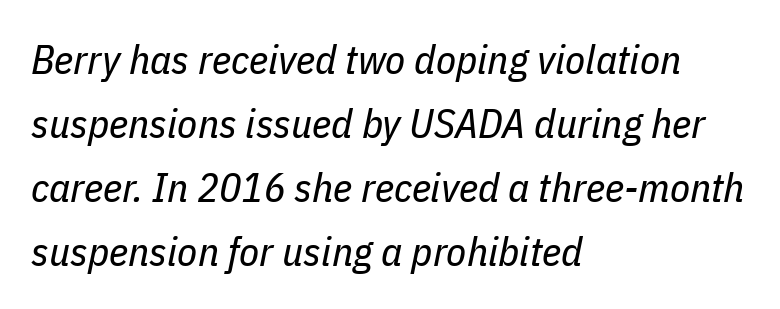
The image shows 41 px regular-weight, condensed type, italic (leaning right); set left-aligned, normal line spacing (1.56x), normal letter spacing, not underlined; low stroke contrast and a medium x-height.
